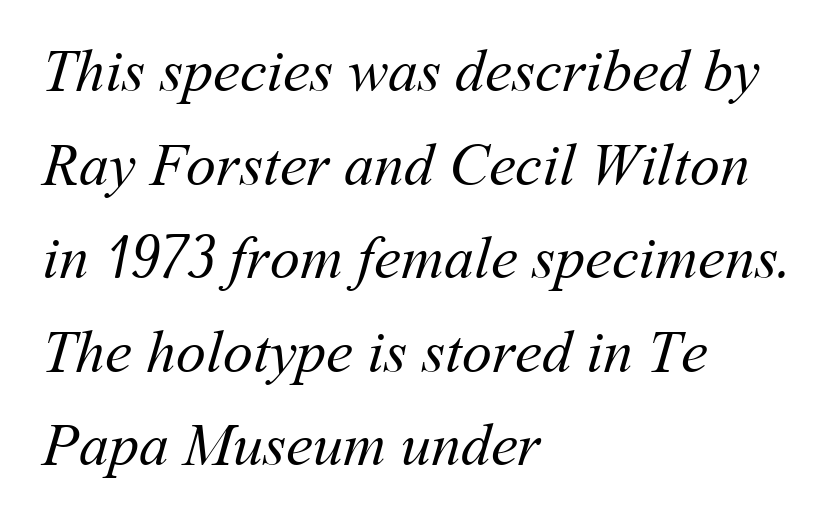
The image shows 60 px regular-weight type; set left-aligned, normal line spacing (1.56x), normal letter spacing, not underlined; medium stroke contrast and a medium x-height.
